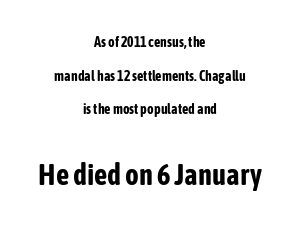
The image shows 29 px bold, condensed sans-serif type, upright; set centered, loose line spacing (2.4x), normal letter spacing, not underlined; the second (bottom) block is 2.07x larger; low stroke contrast and a medium x-height.
